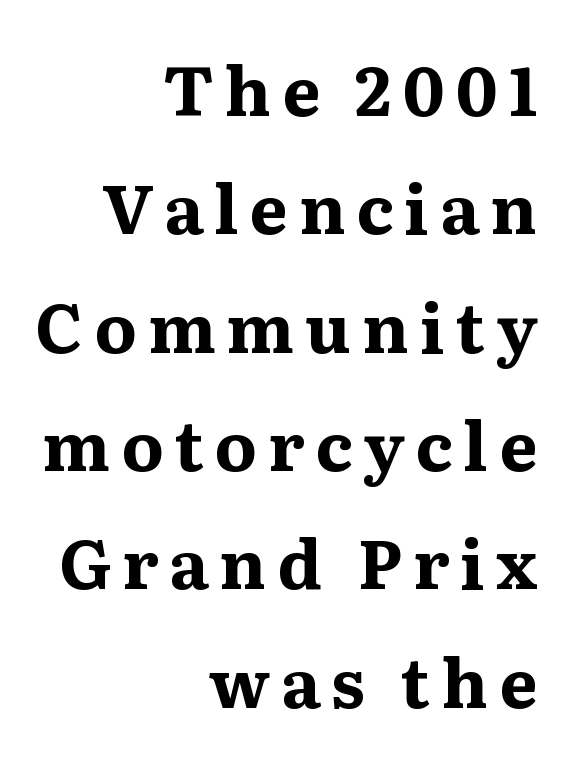
Compared with a flush-left layout, this one pins lines to the opposite, right side. The face used here is proportionally spaced, like ordinary book or web type. The gap between lines stays unmarked. Heft: maximum for text — a bold.
